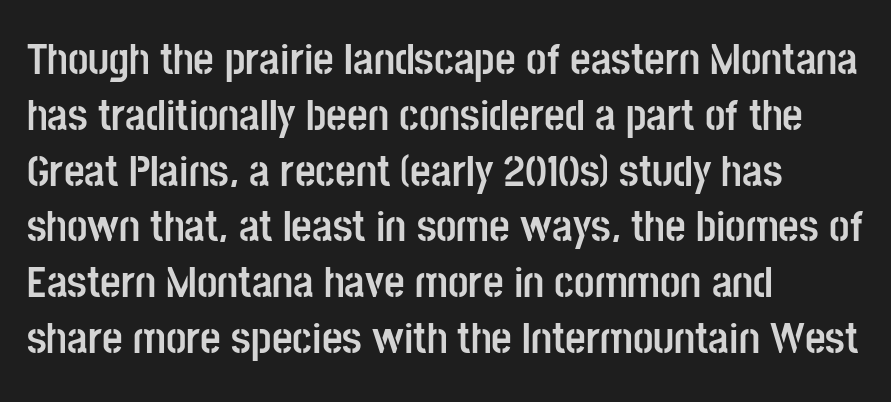
The words here are not underlined. Glyph-to-glyph distance matches everyday printed text. The typesetter chose a ragged-right arrangement here. Each letter keeps its own natural width here, so spacing adapts to shape.
